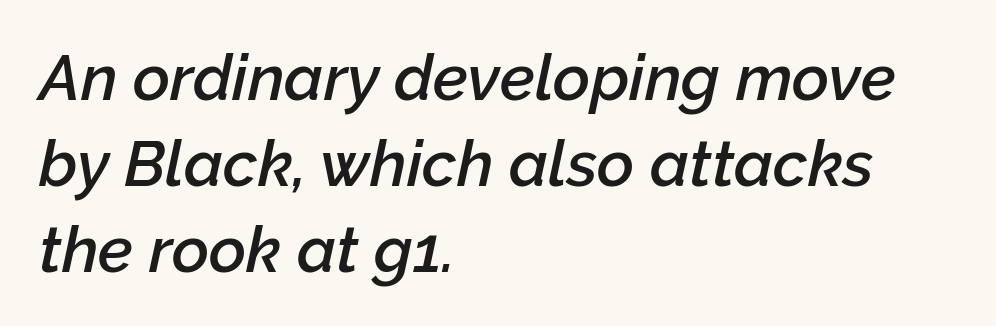
Quick note: interline space is typical. These lines stack with their left ends in a neat column. Honestly, the letter spacing is just normal — you wouldn't notice it. Weight check: semibold — heavier than regular, not quite bold. You can tell it's italic because the verticals aren't actually vertical. The face used here is proportionally spaced, like ordinary book or web type.
